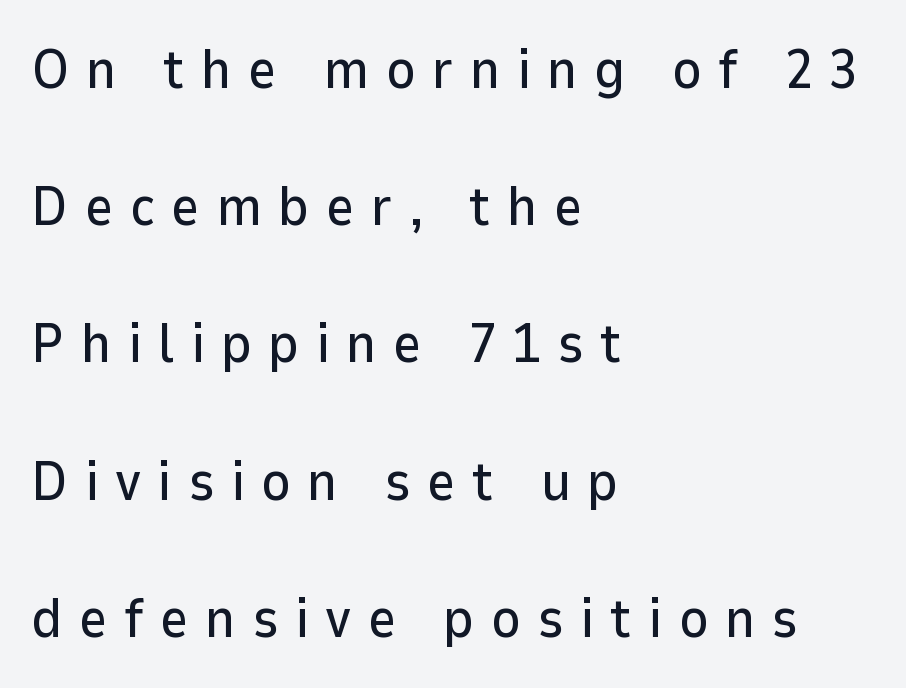
Words appear elongated and porous because spacing is wide. Font category for this specimen: sans-serif. The letters advance in unequal steps, a hallmark of proportional type. The passage is arranged the way most books set body copy — flush left. The space between consecutive lines is lavish. The axis of the letterforms is exactly vertical.
